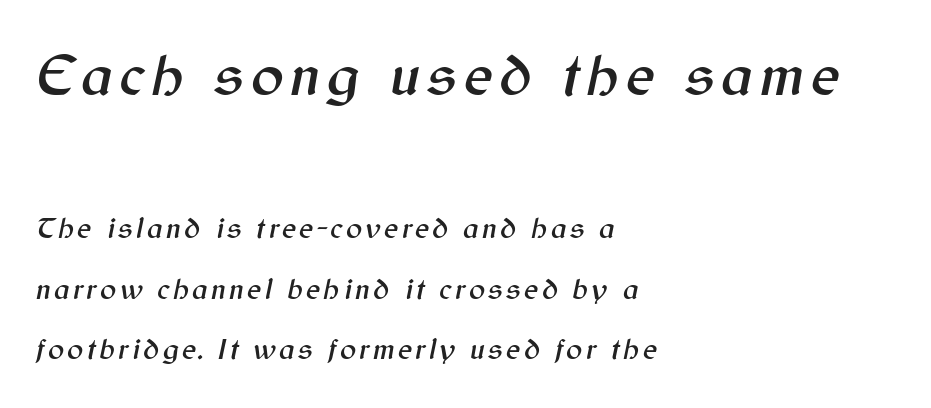
Q: Is the text italic (slanted)? A: Yes, it leans right by about 12 degrees.
Q: Is the text underlined? A: No.
Q: How is the paragraph aligned? A: Left-aligned.
Q: Is the spacing between lines tight, normal or loose? A: Loose.
Q: Which block of text is set in a larger size, the first (top) or the second (bottom)? A: The first (top) one.
Q: Width (condensed, normal, or wide)? A: Normal.
Q: Stroke contrast? A: Medium.
Q: x-height? A: Medium.
Q: Monospaced? A: No.
